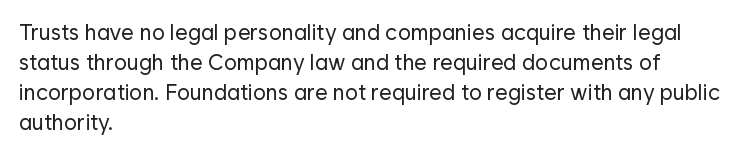
The image shows 22 px text type, upright; set left-aligned, normal line spacing (1.36x), normal letter spacing, not underlined.
